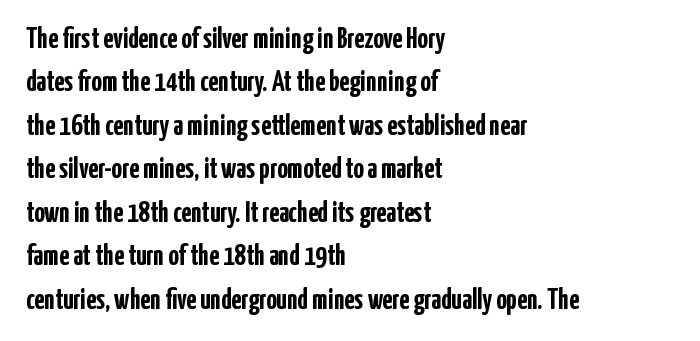
Q: Is the text bold? A: Yes.
Q: Is the text italic (slanted)? A: No, it is upright.
Q: Is the typeface a serif or a sans-serif typeface? A: Sans-serif.
Q: Is the text underlined? A: No.
Q: How is the paragraph aligned? A: Left-aligned.
Q: Is the spacing between letters normal or unusually wide? A: Normal.
Q: Is the spacing between lines tight, normal or loose? A: Normal.
Q: Width (condensed, normal, or wide)? A: Condensed.
Q: Stroke contrast? A: Low.
Q: x-height? A: Medium.
Q: Monospaced? A: No.
